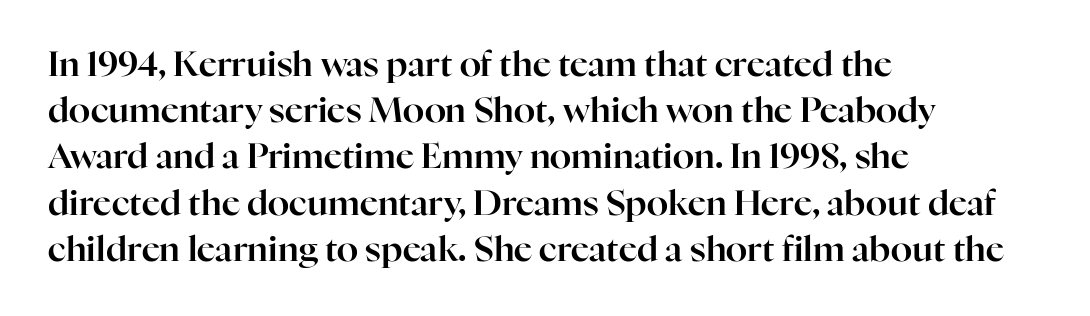
Q: Is the text italic (slanted)? A: No, it is upright.
Q: Is the typeface a serif or a sans-serif typeface? A: Serif.
Q: Is the text underlined? A: No.
Q: How is the paragraph aligned? A: Left-aligned.
Q: Is the spacing between letters normal or unusually wide? A: Normal.
Q: Is the spacing between lines tight, normal or loose? A: Normal.
Q: Width (condensed, normal, or wide)? A: Normal.
Q: Stroke contrast? A: High.
Q: x-height? A: Medium.
Q: Monospaced? A: No.
